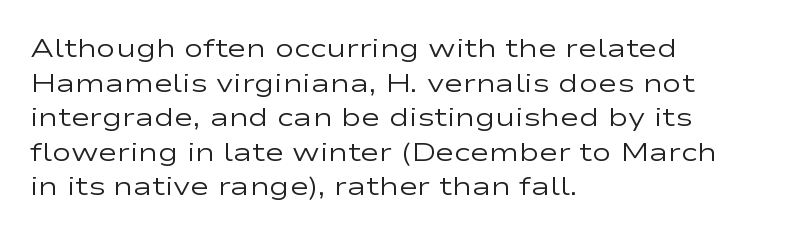
Q: Is the text bold? A: No.
Q: Is the text italic (slanted)? A: No, it is upright.
Q: Is the text underlined? A: No.
Q: How is the paragraph aligned? A: Left-aligned.
Q: Is the spacing between letters normal or unusually wide? A: Normal.
Q: Is the spacing between lines tight, normal or loose? A: Normal.
